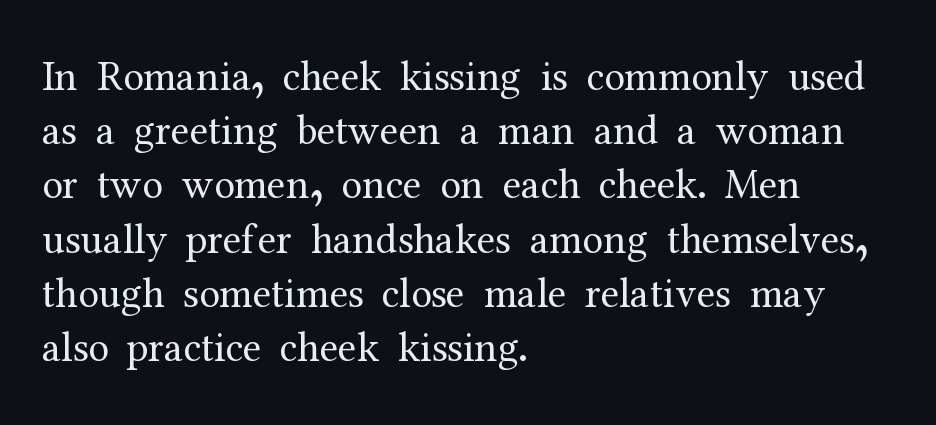
Q: Is the text bold? A: No.
Q: Is the text italic (slanted)? A: No, it is upright.
Q: Is the typeface a serif or a sans-serif typeface? A: Serif.
Q: Is the text underlined? A: No.
Q: How is the paragraph aligned? A: Left-aligned.
Q: Is the spacing between letters normal or unusually wide? A: Normal.
Q: Is the spacing between lines tight, normal or loose? A: Normal.
Q: Width (condensed, normal, or wide)? A: Normal.
Q: Stroke contrast? A: Medium.
Q: x-height? A: Medium.
Q: Monospaced? A: No.
